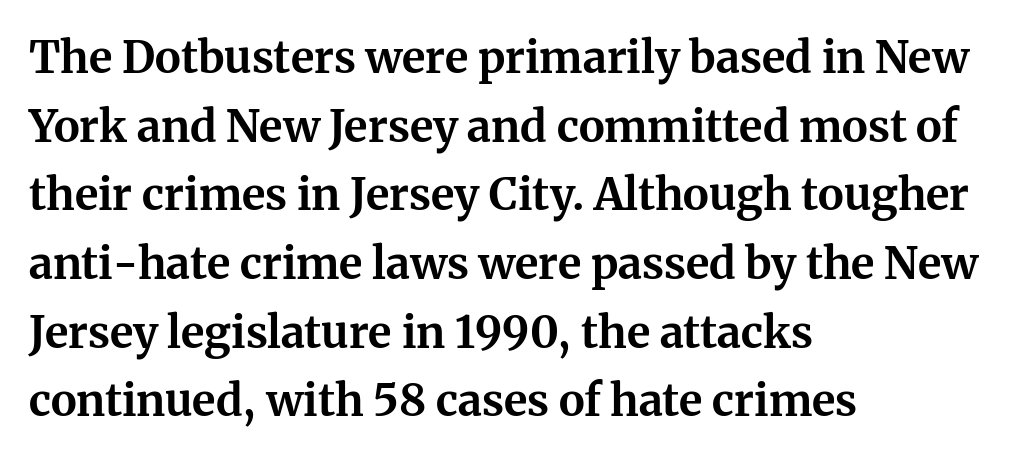
The image shows 44 px bold serif type, upright; set left-aligned, normal line spacing (1.56x), normal letter spacing, not underlined; medium stroke contrast and a medium x-height.
